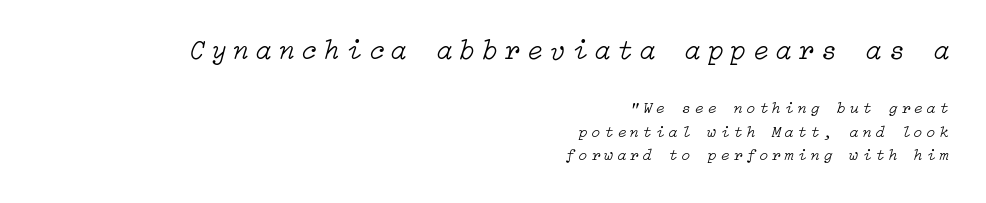
Q: Is the text bold? A: No.
Q: Is the text italic (slanted)? A: Yes, it leans right by about 15 degrees.
Q: Is the text underlined? A: No.
Q: How is the paragraph aligned? A: Right-aligned.
Q: Is the spacing between letters normal or unusually wide? A: Unusually wide.
Q: Is the spacing between lines tight, normal or loose? A: Normal.
Q: Which block of text is set in a larger size, the first (top) or the second (bottom)? A: The first (top) one.
Q: Width (condensed, normal, or wide)? A: Normal.
Q: Stroke contrast? A: Low.
Q: x-height? A: Medium.
